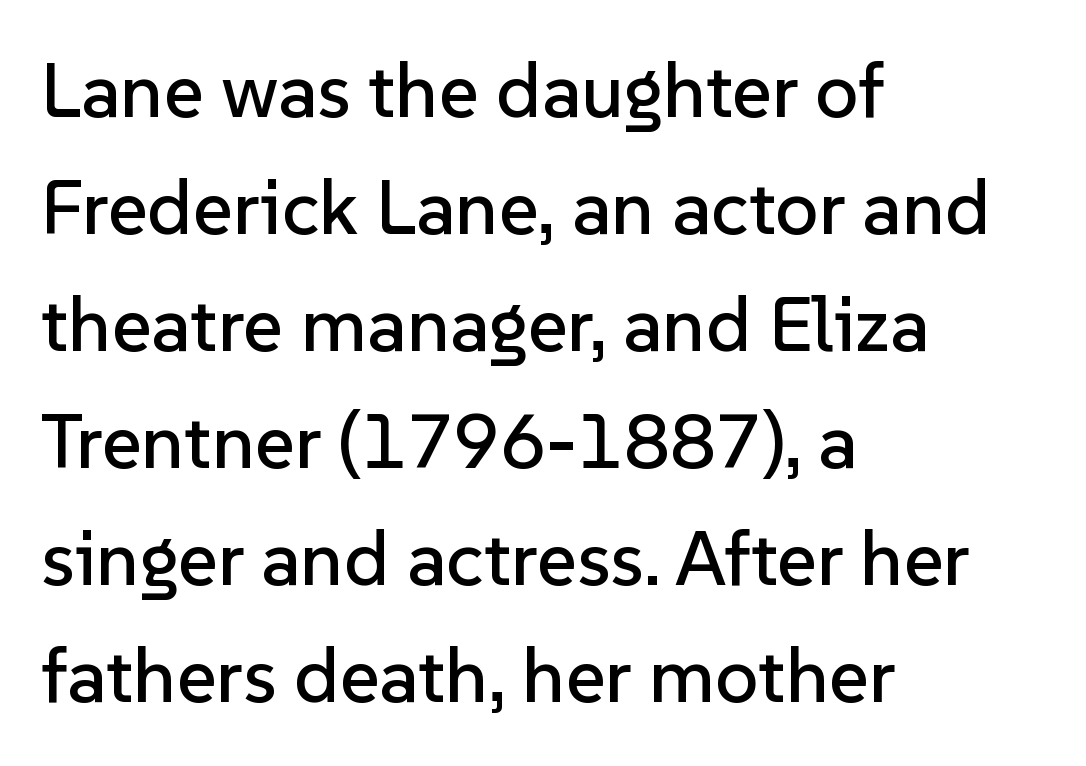
The image shows 77 px sans-serif type, upright; set left-aligned, normal line spacing (1.52x), normal letter spacing, not underlined; low stroke contrast and a medium x-height.
